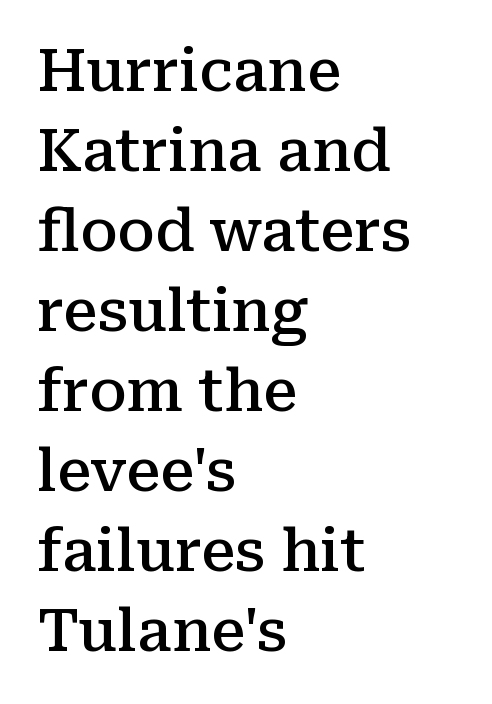
{"serif": "yes", "italic": "no", "bold": "semi", "weight": "semibold", "width": "normal", "stroke_contrast": "medium", "x_height": "medium", "monospaced": "no", "underline": "no", "align": "left", "line_spacing": "normal", "line_spacing_ratio": 1.38, "letter_spacing": "normal", "letter_spacing_em": 0.0, "glyph_px": 58}
